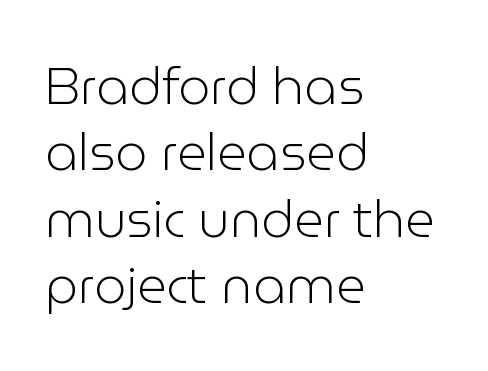
{"serif": "no", "italic": "no", "bold": "no", "weight": "light", "width": "normal", "stroke_contrast": "low", "x_height": "medium", "monospaced": "no", "underline": "no", "align": "left", "line_spacing": "normal", "line_spacing_ratio": 1.3, "letter_spacing": "normal", "letter_spacing_em": 0.0, "glyph_px": 51}
